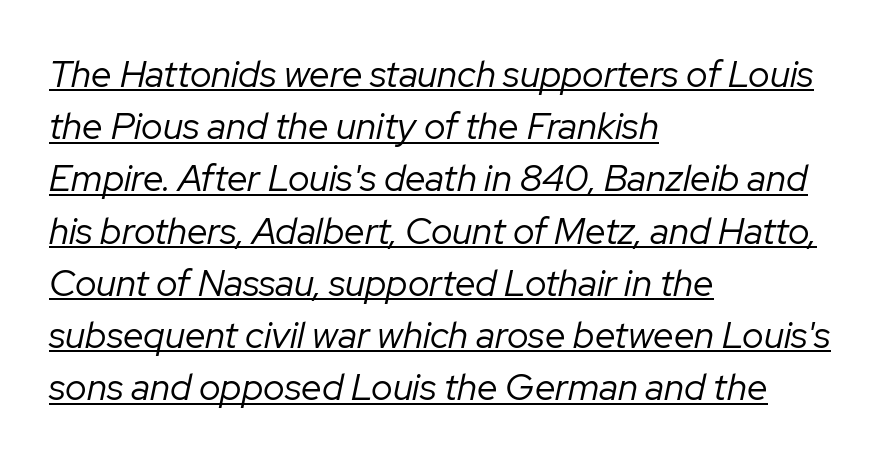
{"italic": "yes", "lean": "right", "slant_degrees": 12, "bold": "no", "weight": "regular", "width": "normal", "stroke_contrast": "low", "x_height": "medium", "monospaced": "no", "underline": "yes", "align": "left", "line_spacing": "normal", "line_spacing_ratio": 1.41, "letter_spacing": "normal", "letter_spacing_em": 0.0, "glyph_px": 37}
